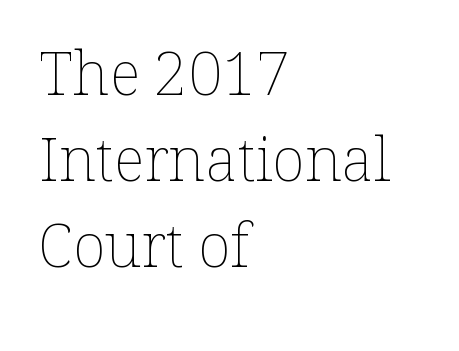
{"italic": "no", "bold": "no", "weight": "thin", "width": "normal", "stroke_contrast": "low", "x_height": "medium", "monospaced": "no", "underline": "no", "align": "left", "line_spacing": "normal", "line_spacing_ratio": 1.41, "letter_spacing": "normal", "letter_spacing_em": 0.0, "glyph_px": 61}
